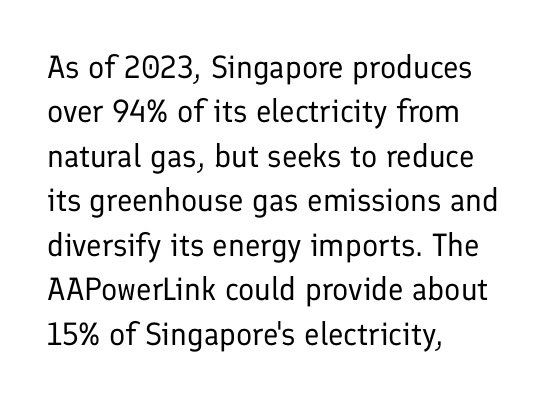
The image shows 32 px regular-weight sans-serif type, upright; set left-aligned, normal line spacing (1.39x), normal letter spacing, not underlined; low stroke contrast and a medium x-height.
